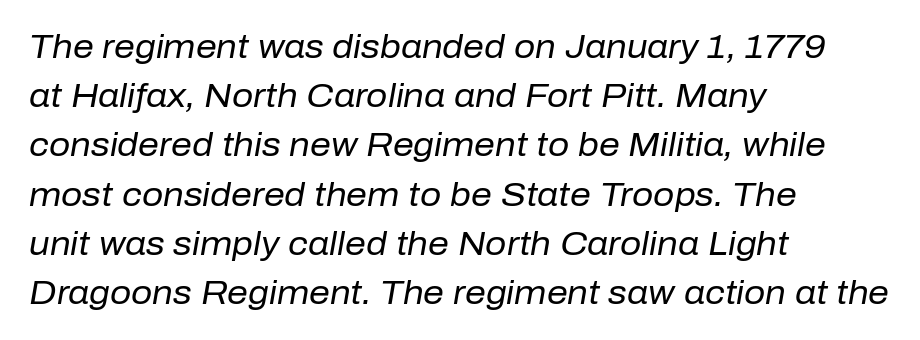
Q: Is the text bold? A: No.
Q: Is the text italic (slanted)? A: Yes, it leans right by about 10 degrees.
Q: Is the text underlined? A: No.
Q: How is the paragraph aligned? A: Left-aligned.
Q: Is the spacing between letters normal or unusually wide? A: Normal.
Q: Is the spacing between lines tight, normal or loose? A: Normal.
Q: Width (condensed, normal, or wide)? A: Normal.
Q: Stroke contrast? A: Low.
Q: x-height? A: Medium.
Q: Monospaced? A: No.
